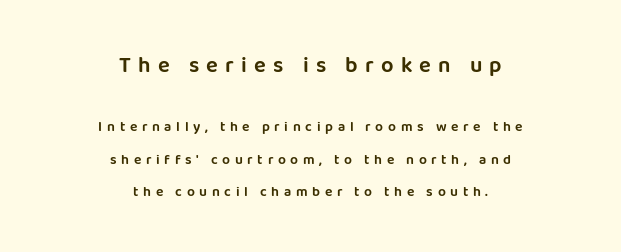
The image shows 22 px text type, upright; set centered, loose line spacing (2.31x), unusually wide letter spacing (+0.33 em), not underlined; the first (top) block is 1.57x larger.
